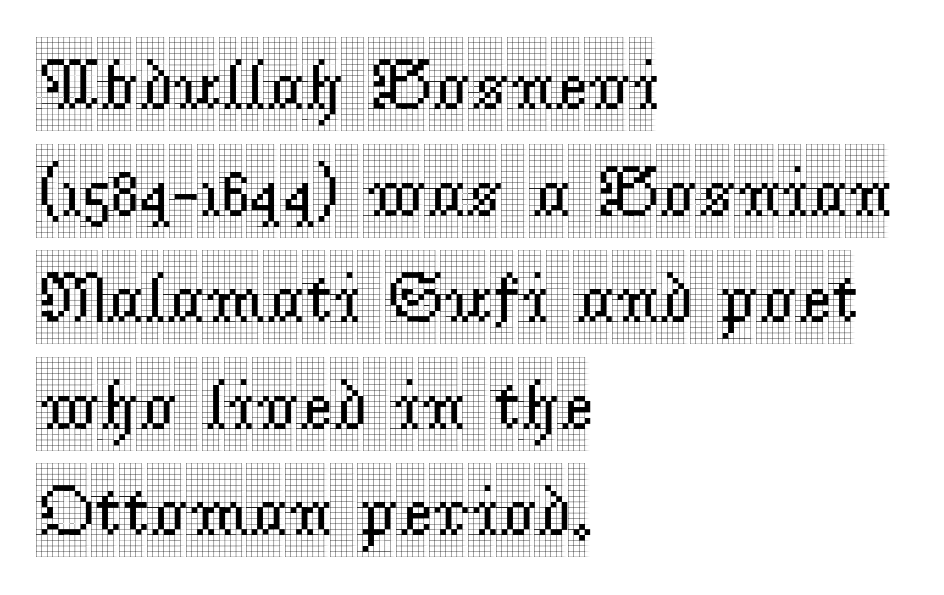
Anything drawn beneath the words? Only blank space. Short note: letters normally spaced. Little horizontal feet cap the strokes, marking this as serif type. Vertically, the passage feels balanced, rows spaced as you'd expect. Alignment: flush left. Character widths vary here, with narrow letters taking less room than wide ones.
